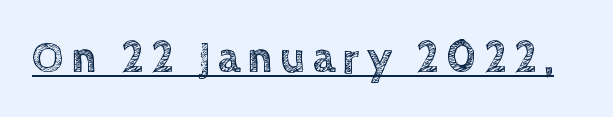
Q: Is the text italic (slanted)? A: No, it is upright.
Q: Is the text underlined? A: Yes.
Q: Width (condensed, normal, or wide)? A: Normal.
Q: x-height? A: Large.
Q: Monospaced? A: No.
